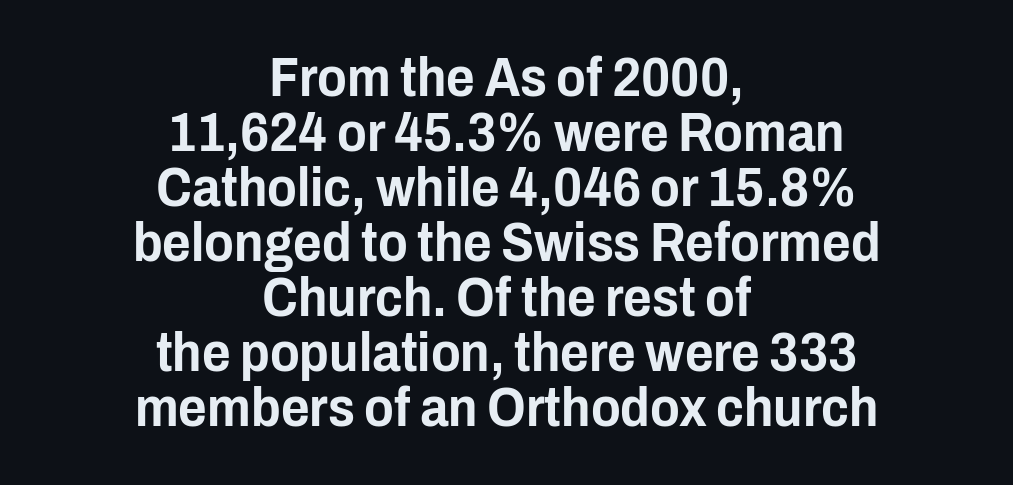
Q: Is the text italic (slanted)? A: No, it is upright.
Q: Is the typeface a serif or a sans-serif typeface? A: Sans-serif.
Q: Is the text underlined? A: No.
Q: How is the paragraph aligned? A: Centered.
Q: Is the spacing between letters normal or unusually wide? A: Normal.
Q: Is the spacing between lines tight, normal or loose? A: Tight.
Q: Width (condensed, normal, or wide)? A: Condensed.
Q: Stroke contrast? A: Low.
Q: x-height? A: Medium.
Q: Monospaced? A: No.
